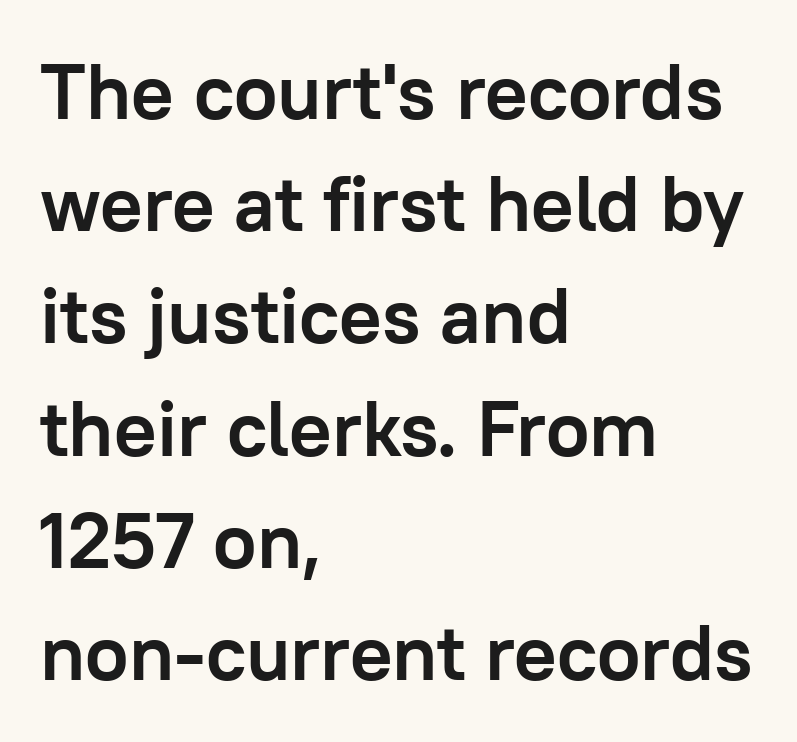
{"serif": "no", "italic": "no", "bold": "yes", "weight": "semibold", "width": "normal", "stroke_contrast": "low", "x_height": "medium", "monospaced": "no", "underline": "no", "align": "left", "line_spacing": "normal", "line_spacing_ratio": 1.42, "letter_spacing": "normal", "letter_spacing_em": 0.0, "glyph_px": 79}
